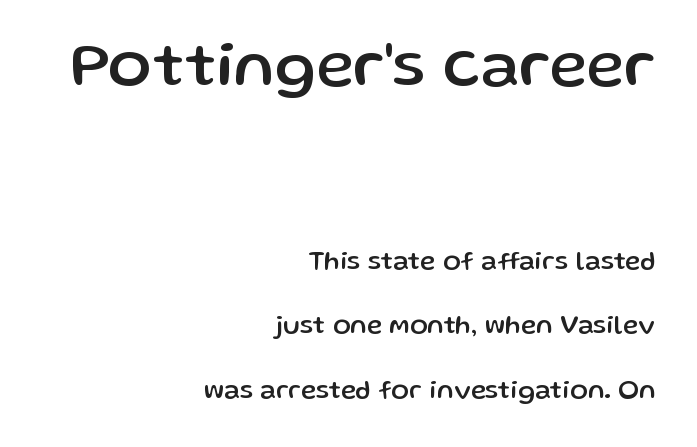
{"serif": "no", "italic": "no", "width": "normal", "stroke_contrast": "low", "x_height": "medium", "monospaced": "no", "underline": "no", "align": "right", "line_spacing": "loose", "line_spacing_ratio": 2.48, "letter_spacing": "normal", "letter_spacing_em": 0.0, "larger_block": "first", "size_ratio": 2.46, "glyph_px": 64}
